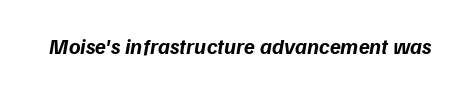
{"bold": "yes", "underline": "no", "letter_spacing": "normal", "letter_spacing_em": 0.0, "glyph_px": 22}
